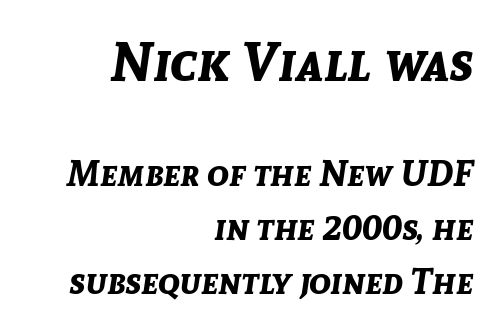
Q: Is the text bold? A: Yes.
Q: Is the text italic (slanted)? A: Yes, it leans right by about 8 degrees.
Q: Is the text underlined? A: No.
Q: How is the paragraph aligned? A: Right-aligned.
Q: Is the spacing between letters normal or unusually wide? A: Normal.
Q: Is the spacing between lines tight, normal or loose? A: Normal.
Q: Which block of text is set in a larger size, the first (top) or the second (bottom)? A: The first (top) one.
Q: Width (condensed, normal, or wide)? A: Normal.
Q: Stroke contrast? A: Low.
Q: x-height? A: Medium.
Q: Monospaced? A: No.
